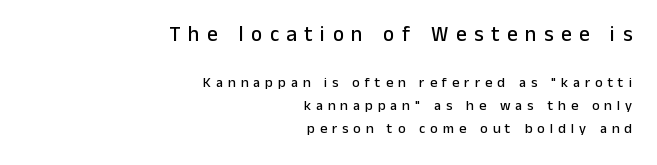
The image shows 21 px text type, upright; set right-aligned, normal line spacing (1.63x), unusually wide letter spacing (+0.36 em), not underlined; the first (top) block is 1.5x larger.
